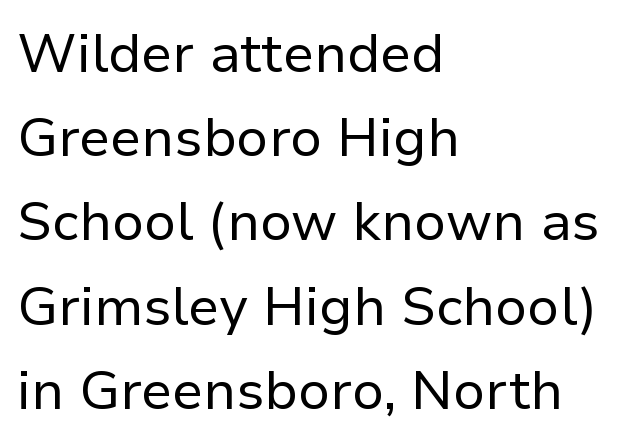
Where is the straight margin? On the left. The strip under each line holds only bare page. Each letter keeps its own natural width here, so spacing adapts to shape. Normally led — the rows are evenly, conventionally spaced.
